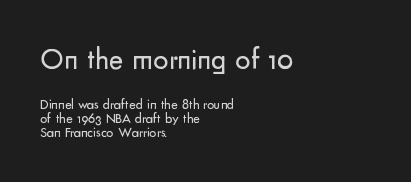
Q: Is the text bold? A: No.
Q: Is the text italic (slanted)? A: No, it is upright.
Q: Is the typeface a serif or a sans-serif typeface? A: Sans-serif.
Q: Is the text underlined? A: No.
Q: How is the paragraph aligned? A: Left-aligned.
Q: Is the spacing between letters normal or unusually wide? A: Normal.
Q: Is the spacing between lines tight, normal or loose? A: Tight.
Q: Which block of text is set in a larger size, the first (top) or the second (bottom)? A: The first (top) one.
Q: Width (condensed, normal, or wide)? A: Normal.
Q: Stroke contrast? A: Low.
Q: x-height? A: Small.
Q: Monospaced? A: No.
